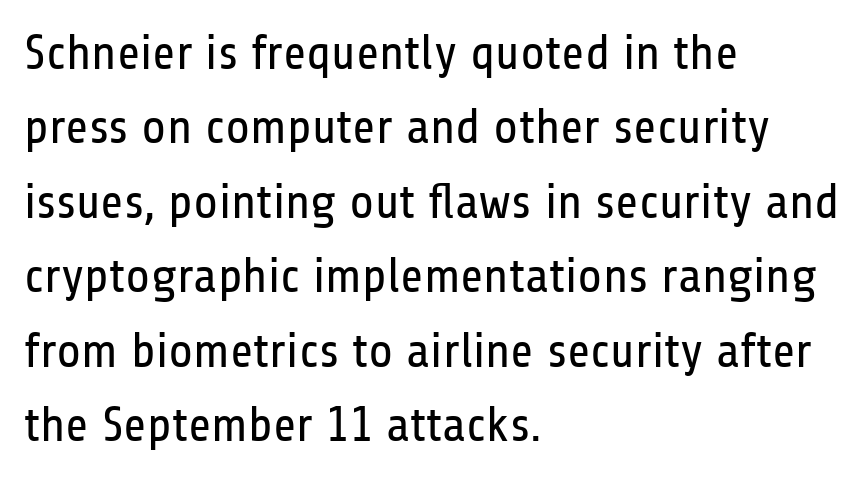
{"serif": "no", "italic": "no", "bold": "no", "weight": "regular", "width": "condensed", "stroke_contrast": "low", "x_height": "medium", "monospaced": "no", "underline": "no", "align": "left", "line_spacing": "normal", "line_spacing_ratio": 1.49, "letter_spacing": "normal", "letter_spacing_em": 0.0, "glyph_px": 50}
